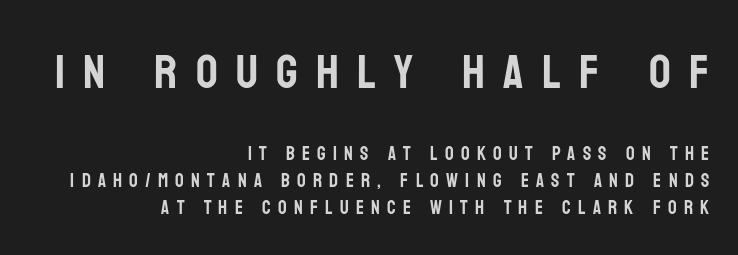
{"serif": "no", "italic": "no", "width": "condensed", "stroke_contrast": "low", "x_height": "large", "monospaced": "no", "underline": "no", "align": "right", "line_spacing": "normal", "line_spacing_ratio": 1.42, "letter_spacing": "wide", "letter_spacing_em": 0.38, "larger_block": "first", "size_ratio": 2.53, "glyph_px": 48}
